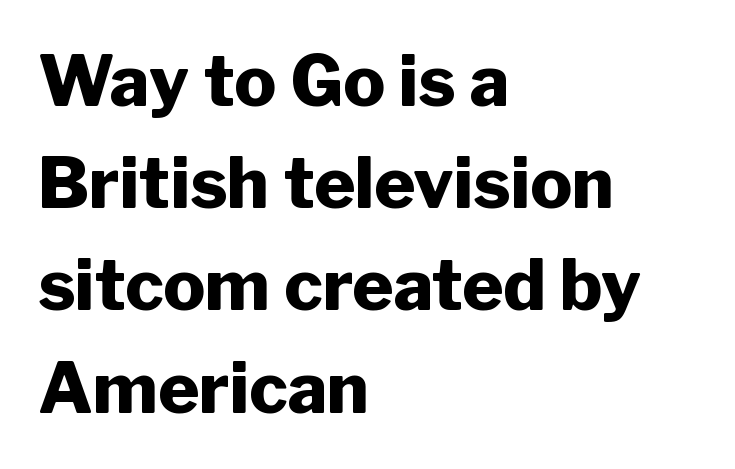
Descenders hang freely into open space. The glyphs have the mass of a bold cut. Note the varied advance widths — an 'i' is clearly narrower than an 'm'. The face used here is rendered with its standard letterfit.
